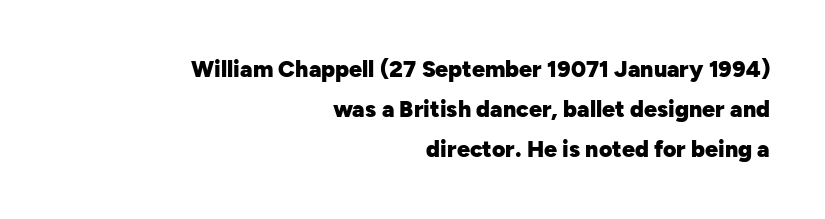
Q: Is the text bold? A: Yes.
Q: Is the text italic (slanted)? A: No, it is upright.
Q: Is the text underlined? A: No.
Q: How is the paragraph aligned? A: Right-aligned.
Q: Is the spacing between letters normal or unusually wide? A: Normal.
